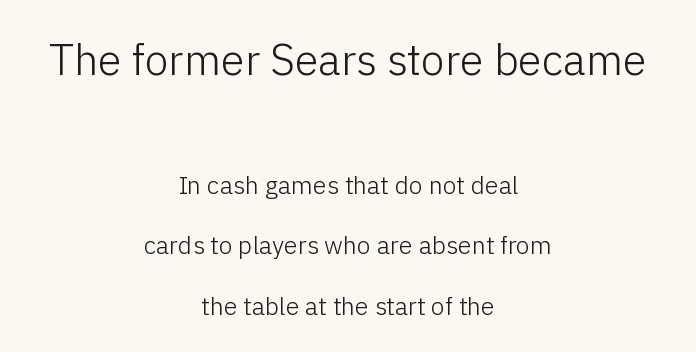
The image shows 43 px light sans-serif type, upright; set centered, loose line spacing (2.41x), normal letter spacing, not underlined; the first (top) block is 1.72x larger; low stroke contrast and a medium x-height.
